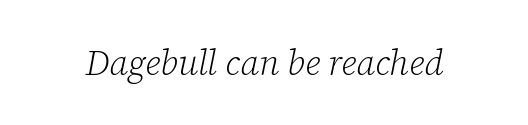
Is the type slanted? Yes — the strokes lean at a clear angle. Examine the stroke ends and you'll spot serifs. The rendering uses natural spacing where letterforms have individual widths. Think standard paragraph weight, or any step lighter than that. Tracking value appears to be zero — textbook default spacing.
